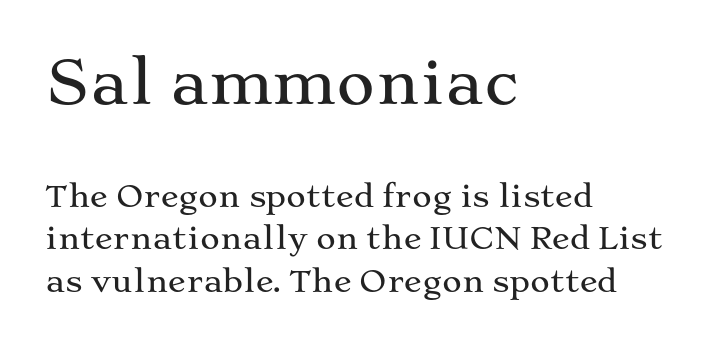
The image shows 59 px wide serif type, upright; set left-aligned, normal line spacing (1.43x), normal letter spacing, not underlined; the first (top) block is 1.97x larger; medium stroke contrast and a medium x-height.
